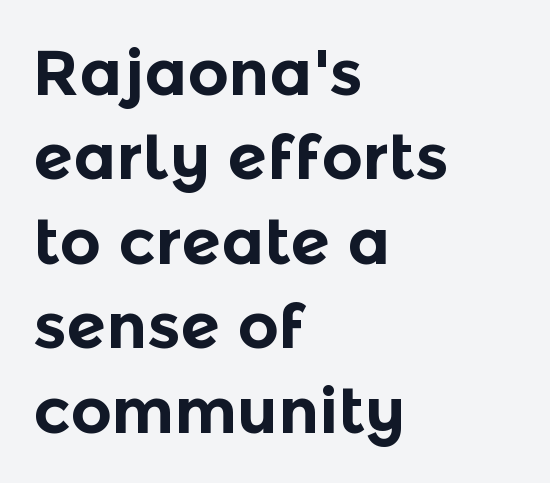
This is heavy type, rendered in bold. The typesetter chose a ragged-right arrangement here. You can tell from the bare stems that sans-serif type was used. The face used here is proportionally spaced, like ordinary book or web type. A typesetter would call this zero additional tracking. Whoever set this chose a conventional vertical rhythm.
